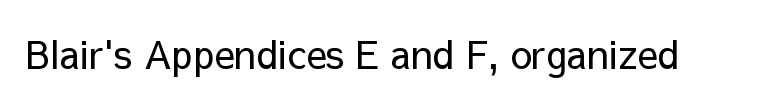
{"serif": "no", "italic": "no", "bold": "no", "weight": "regular", "width": "normal", "stroke_contrast": "low", "x_height": "medium", "monospaced": "no", "underline": "no", "letter_spacing": "normal", "letter_spacing_em": 0.0, "glyph_px": 38}
